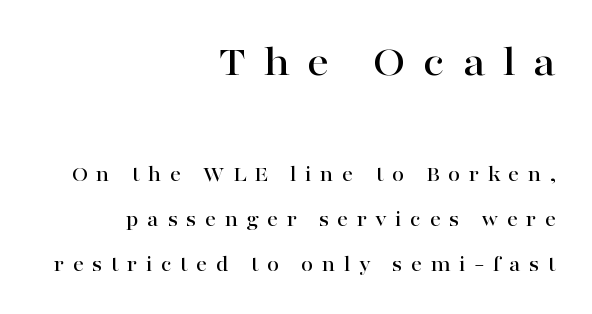
The image shows 44 px wide serif type, upright; set right-aligned, loose line spacing (2.04x), unusually wide letter spacing (+0.38 em), not underlined; the first (top) block is 2.0x larger; high stroke contrast and a medium x-height.
